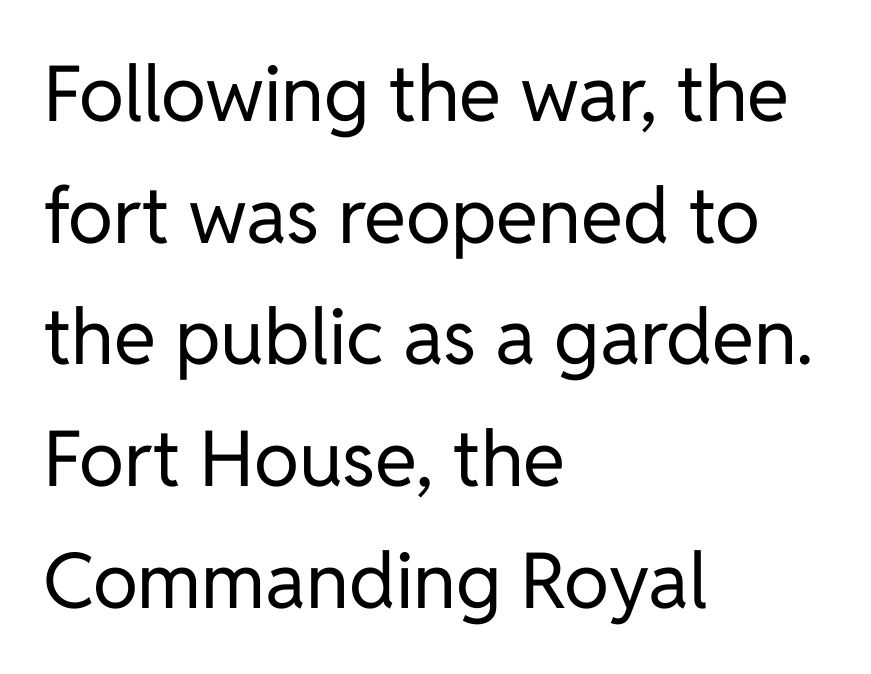
Q: Is the text bold? A: No.
Q: Is the text italic (slanted)? A: No, it is upright.
Q: Is the typeface a serif or a sans-serif typeface? A: Sans-serif.
Q: Is the text underlined? A: No.
Q: How is the paragraph aligned? A: Left-aligned.
Q: Is the spacing between letters normal or unusually wide? A: Normal.
Q: Is the spacing between lines tight, normal or loose? A: Normal.
Q: Width (condensed, normal, or wide)? A: Normal.
Q: Stroke contrast? A: Low.
Q: x-height? A: Medium.
Q: Monospaced? A: No.
